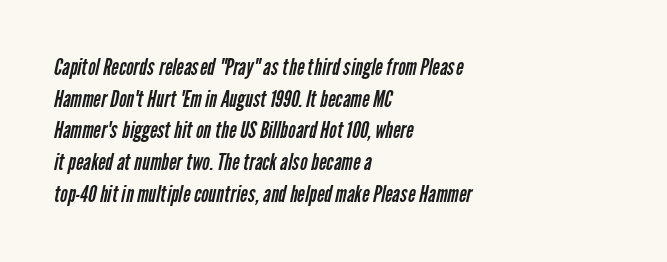
No letter is thick-stroked: the sample isn't bold. If you measured baseline to baseline, you'd find a middling distance. Check the space under the baseline: it is left empty. Where is the straight margin? On the left.
